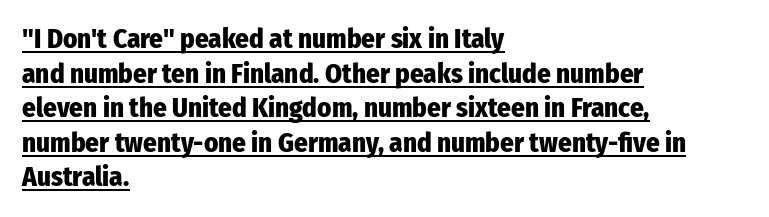
{"italic": "no", "bold": "yes", "underline": "yes", "align": "left", "line_spacing": "normal", "line_spacing_ratio": 1.28, "letter_spacing": "normal", "letter_spacing_em": 0.0, "glyph_px": 27}
